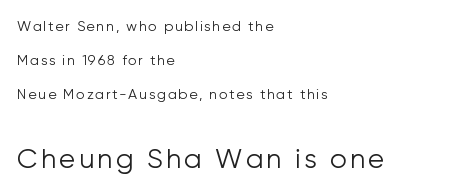
Q: Is the text bold? A: No.
Q: Is the text italic (slanted)? A: No, it is upright.
Q: Is the text underlined? A: No.
Q: How is the paragraph aligned? A: Left-aligned.
Q: Is the spacing between lines tight, normal or loose? A: Loose.
Q: Which block of text is set in a larger size, the first (top) or the second (bottom)? A: The second (bottom) one.
